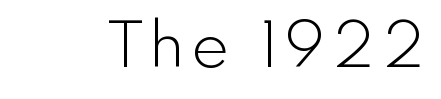
Q: Is the text bold? A: No.
Q: Is the text italic (slanted)? A: No, it is upright.
Q: Is the typeface a serif or a sans-serif typeface? A: Sans-serif.
Q: Is the text underlined? A: No.
Q: Width (condensed, normal, or wide)? A: Normal.
Q: x-height? A: Small.
Q: Monospaced? A: No.
